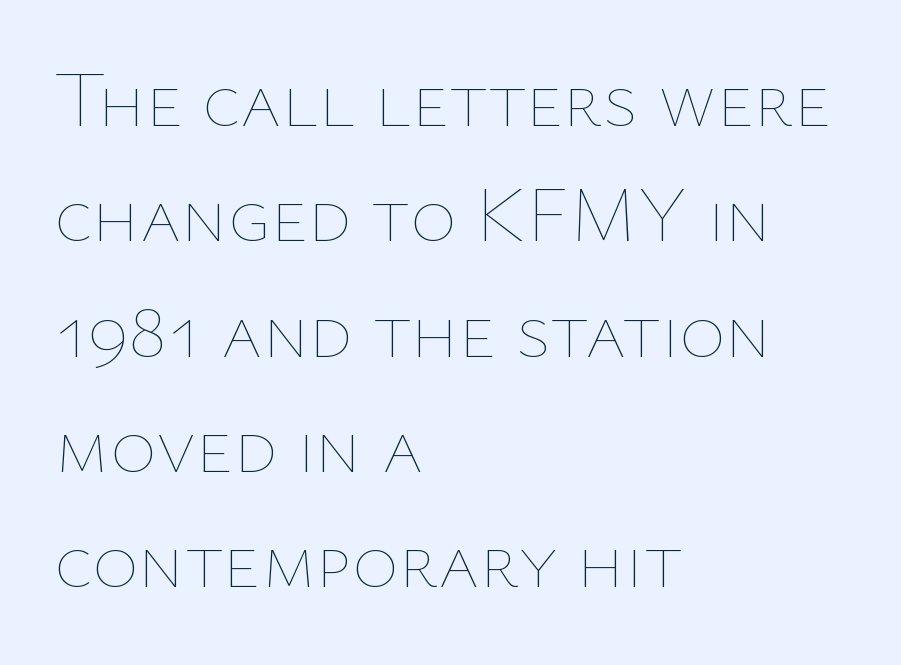
Q: Is the text bold? A: No.
Q: Is the text italic (slanted)? A: No, it is upright.
Q: Is the text underlined? A: No.
Q: How is the paragraph aligned? A: Left-aligned.
Q: Is the spacing between letters normal or unusually wide? A: Normal.
Q: Is the spacing between lines tight, normal or loose? A: Normal.
Q: Width (condensed, normal, or wide)? A: Normal.
Q: Stroke contrast? A: Low.
Q: x-height? A: Medium.
Q: Monospaced? A: No.
